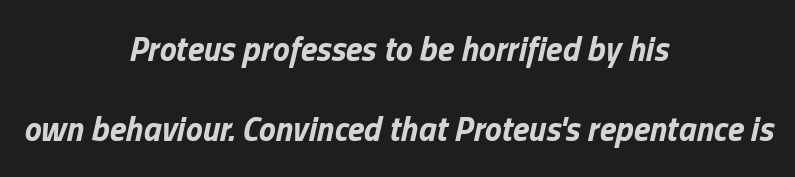
Observe the lean: these are italic letterforms. Words appear dense and cohesive because spacing is normal. The text block is weighted toward neither margin, spreading evenly from the middle. Looks like regular typesetting: each glyph gets only the width it needs.
